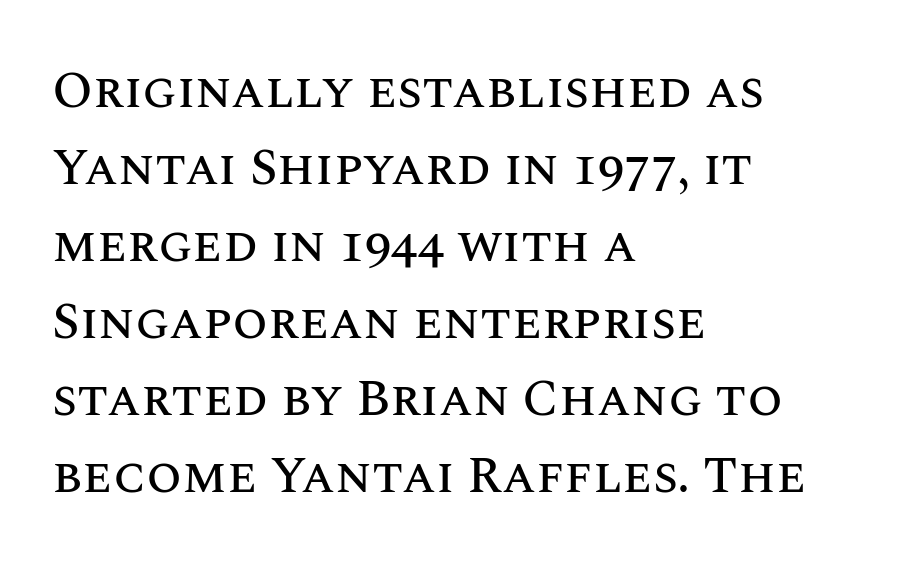
{"italic": "no", "width": "normal", "stroke_contrast": "medium", "x_height": "large", "monospaced": "no", "underline": "no", "align": "left", "line_spacing": "normal", "line_spacing_ratio": 1.51, "letter_spacing": "normal", "letter_spacing_em": 0.0, "glyph_px": 51}
